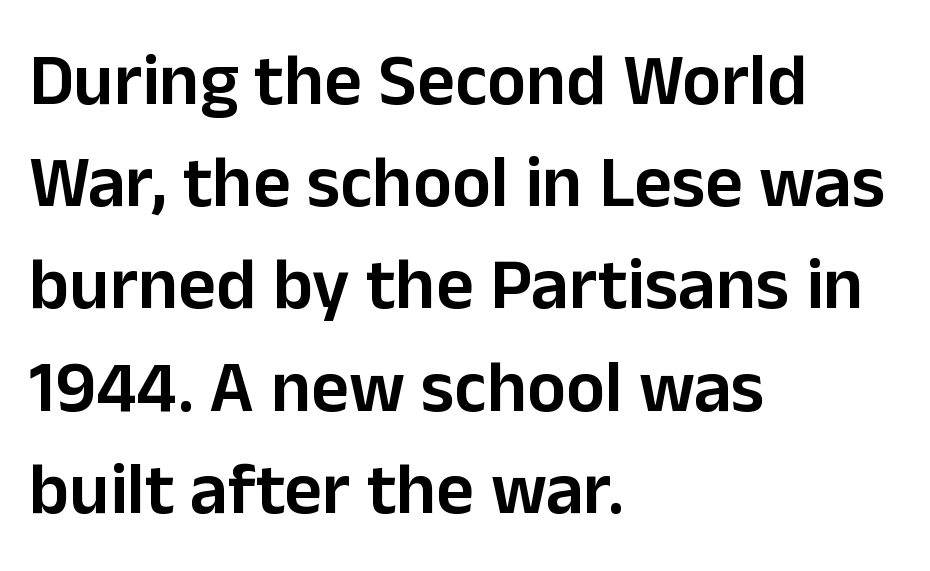
The image shows 73 px semibold sans-serif type, upright; set left-aligned, normal line spacing (1.4x), normal letter spacing, not underlined; low stroke contrast and a medium x-height.
